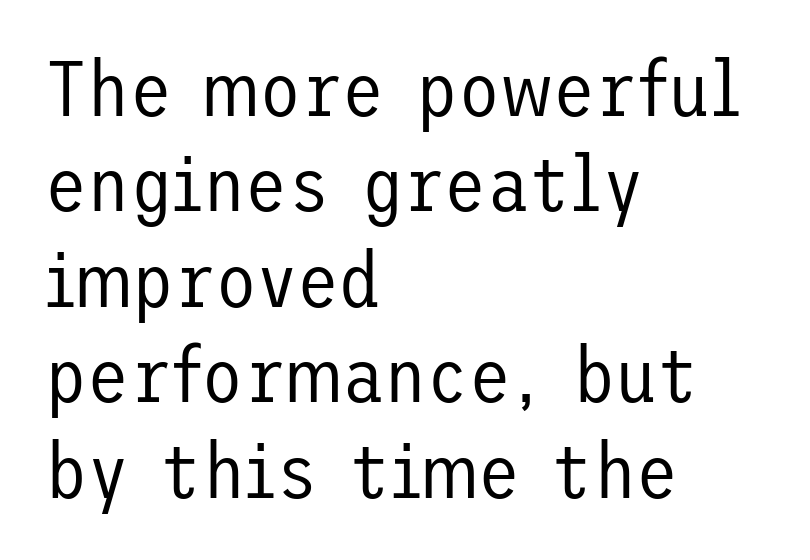
{"serif": "no", "italic": "no", "bold": "no", "weight": "regular", "width": "normal", "stroke_contrast": "low", "x_height": "medium", "underline": "no", "align": "left", "line_spacing_ratio": 1.24, "letter_spacing": "normal", "letter_spacing_em": 0.0, "glyph_px": 77}
